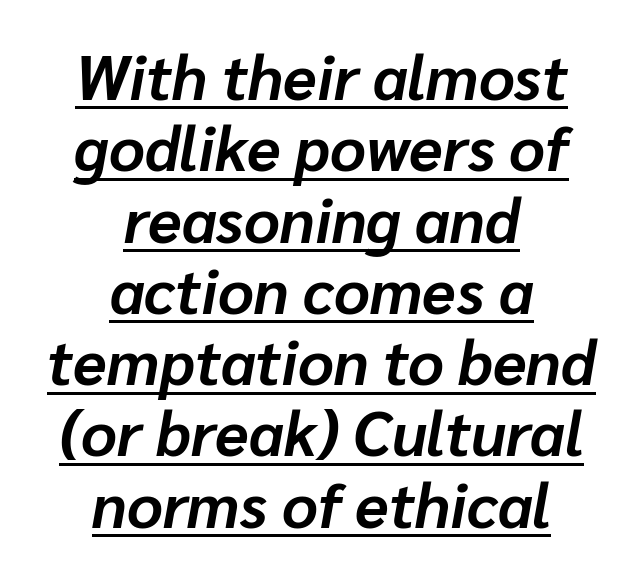
The image shows 62 px bold type, italic (leaning right); set centered, tight line spacing (1.15x), normal letter spacing, underlined; low stroke contrast and a medium x-height.
